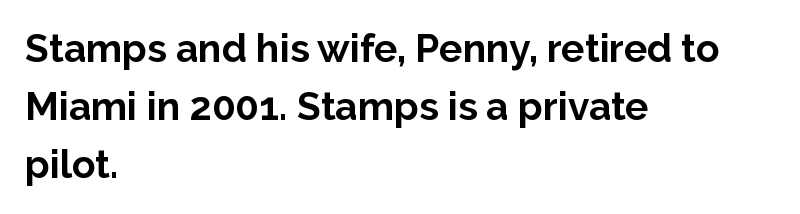
The image shows 39 px bold sans-serif type, upright; set left-aligned, normal line spacing (1.49x), normal letter spacing, not underlined; low stroke contrast and a medium x-height.
